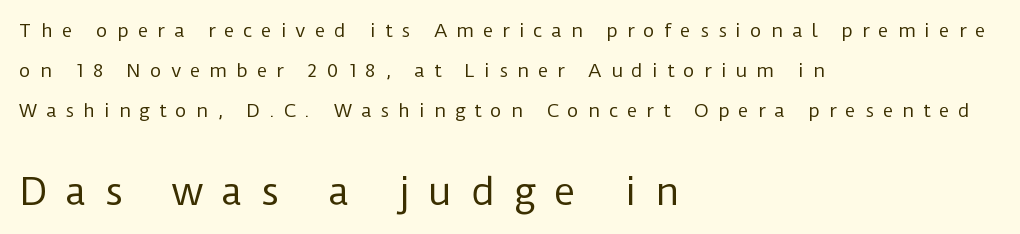
{"serif": "no", "italic": "no", "bold": "no", "weight": "regular", "width": "normal", "stroke_contrast": "low", "x_height": "medium", "monospaced": "no", "underline": "no", "align": "left", "line_spacing": "loose", "line_spacing_ratio": 2.21, "letter_spacing": "wide", "letter_spacing_em": 0.49, "larger_block": "second", "size_ratio": 2.06, "glyph_px": 37}
